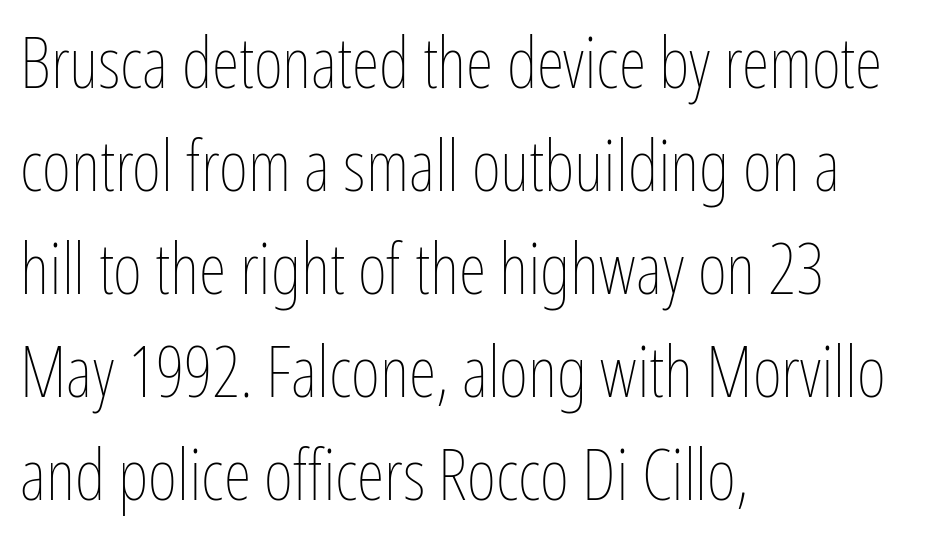
{"italic": "no", "bold": "no", "weight": "thin", "width": "condensed", "stroke_contrast": "low", "x_height": "medium", "monospaced": "no", "underline": "no", "align": "left", "line_spacing": "normal", "line_spacing_ratio": 1.45, "letter_spacing": "normal", "letter_spacing_em": 0.0, "glyph_px": 71}
